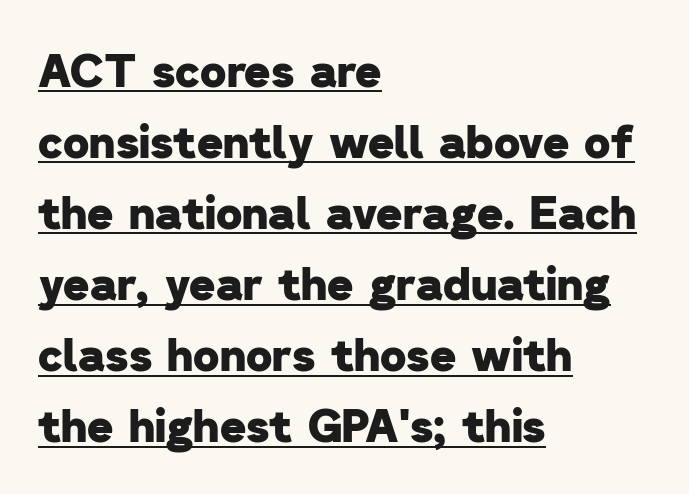
{"serif": "no", "bold": "yes", "weight": "heavy", "width": "normal", "stroke_contrast": "low", "x_height": "medium", "monospaced": "no", "underline": "yes", "align": "left", "line_spacing": "normal", "line_spacing_ratio": 1.58, "letter_spacing": "normal", "letter_spacing_em": 0.0, "glyph_px": 45}
